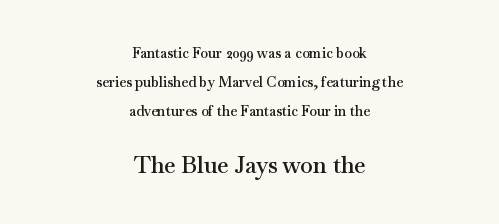
Q: Is the text bold? A: Semi-bold.
Q: Is the text italic (slanted)? A: No, it is upright.
Q: Is the text underlined? A: No.
Q: How is the paragraph aligned? A: Centered.
Q: Is the spacing between letters normal or unusually wide? A: Normal.
Q: Is the spacing between lines tight, normal or loose? A: Loose.
Q: Which block of text is set in a larger size, the first (top) or the second (bottom)? A: The second (bottom) one.
